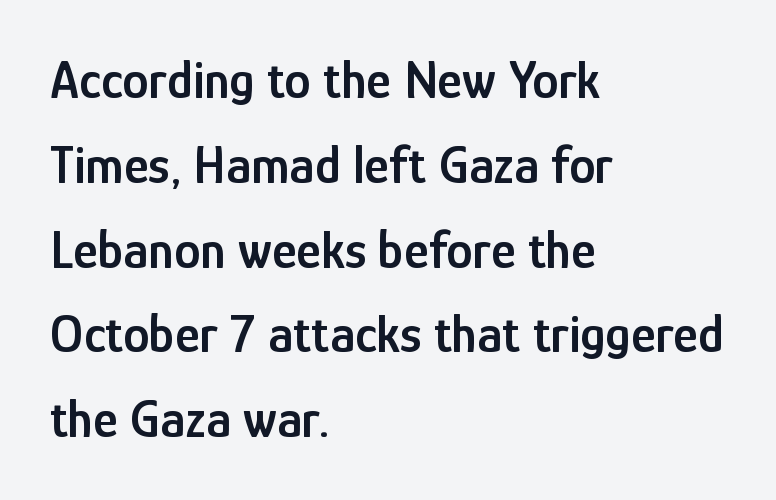
Q: Is the text bold? A: Semi-bold.
Q: Is the text italic (slanted)? A: No, it is upright.
Q: Is the typeface a serif or a sans-serif typeface? A: Sans-serif.
Q: Is the text underlined? A: No.
Q: How is the paragraph aligned? A: Left-aligned.
Q: Is the spacing between letters normal or unusually wide? A: Normal.
Q: Is the spacing between lines tight, normal or loose? A: Normal.
Q: Width (condensed, normal, or wide)? A: Condensed.
Q: Stroke contrast? A: Low.
Q: x-height? A: Medium.
Q: Monospaced? A: No.
